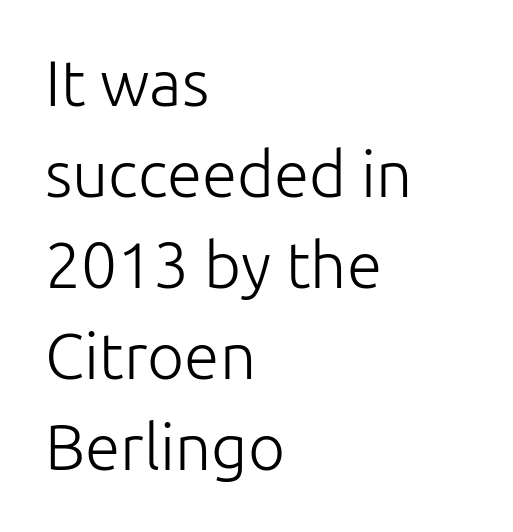
{"serif": "no", "italic": "no", "bold": "no", "weight": "light", "width": "normal", "stroke_contrast": "low", "x_height": "medium", "monospaced": "no", "underline": "no", "align": "left", "line_spacing": "normal", "line_spacing_ratio": 1.42, "letter_spacing": "normal", "letter_spacing_em": 0.0, "glyph_px": 64}
